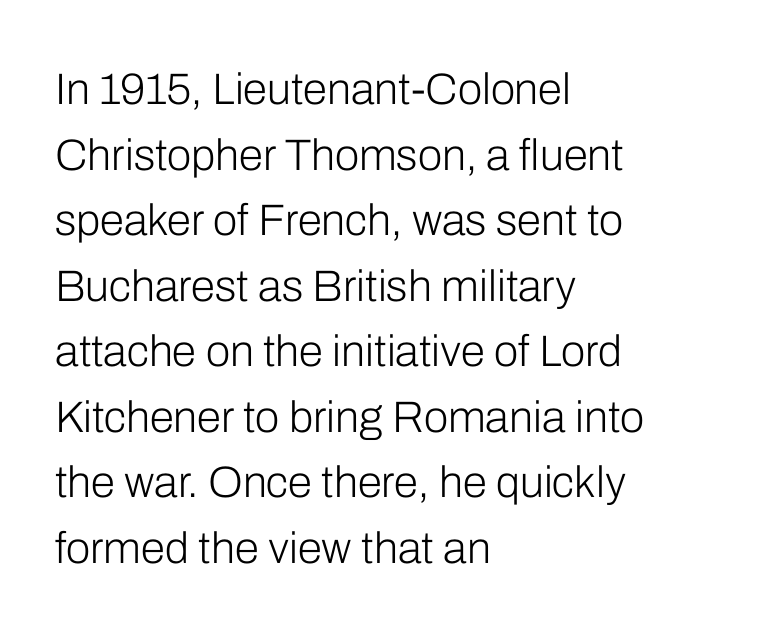
{"serif": "no", "italic": "no", "bold": "no", "weight": "light", "width": "normal", "stroke_contrast": "low", "x_height": "medium", "monospaced": "no", "underline": "no", "align": "left", "line_spacing": "normal", "line_spacing_ratio": 1.49, "letter_spacing": "normal", "letter_spacing_em": 0.0, "glyph_px": 44}
